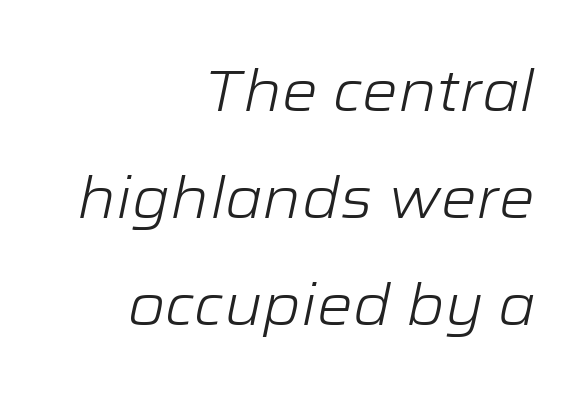
Q: Is the text bold? A: No.
Q: Is the text italic (slanted)? A: Yes, it leans right by about 12 degrees.
Q: Is the text underlined? A: No.
Q: How is the paragraph aligned? A: Right-aligned.
Q: Is the spacing between letters normal or unusually wide? A: Normal.
Q: Width (condensed, normal, or wide)? A: Wide.
Q: Stroke contrast? A: Low.
Q: x-height? A: Medium.
Q: Monospaced? A: No.
